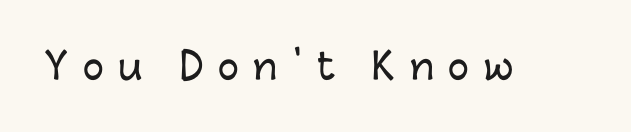
{"serif": "no", "italic": "no", "width": "normal", "stroke_contrast": "low", "x_height": "medium", "monospaced": "no", "underline": "no", "letter_spacing": "wide", "letter_spacing_em": 0.42, "glyph_px": 35}
